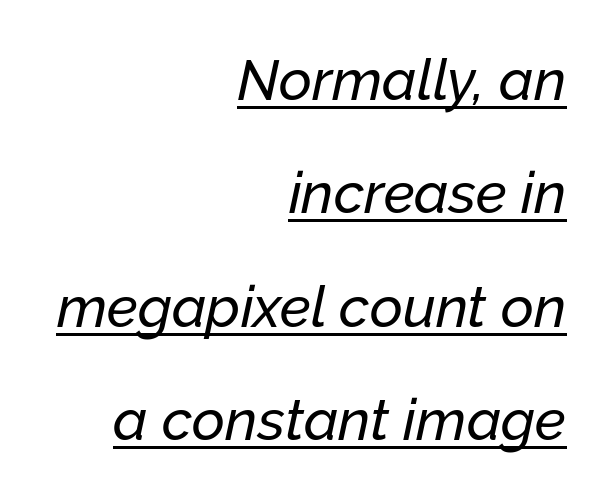
{"italic": "yes", "lean": "right", "slant_degrees": 12, "width": "normal", "stroke_contrast": "low", "x_height": "medium", "monospaced": "no", "underline": "yes", "align": "right", "line_spacing": "loose", "line_spacing_ratio": 1.99, "letter_spacing": "normal", "letter_spacing_em": 0.0, "glyph_px": 57}
